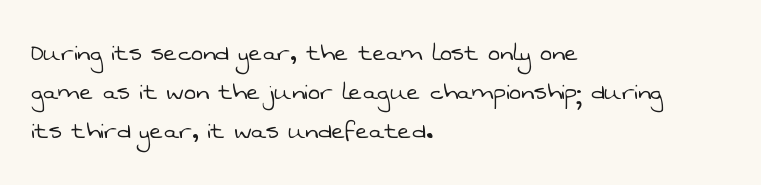
Q: Is the text bold? A: No.
Q: Is the typeface a serif or a sans-serif typeface? A: Sans-serif.
Q: Is the text underlined? A: No.
Q: How is the paragraph aligned? A: Left-aligned.
Q: Is the spacing between letters normal or unusually wide? A: Normal.
Q: Is the spacing between lines tight, normal or loose? A: Normal.
Q: Width (condensed, normal, or wide)? A: Normal.
Q: Stroke contrast? A: Low.
Q: x-height? A: Medium.
Q: Monospaced? A: No.
